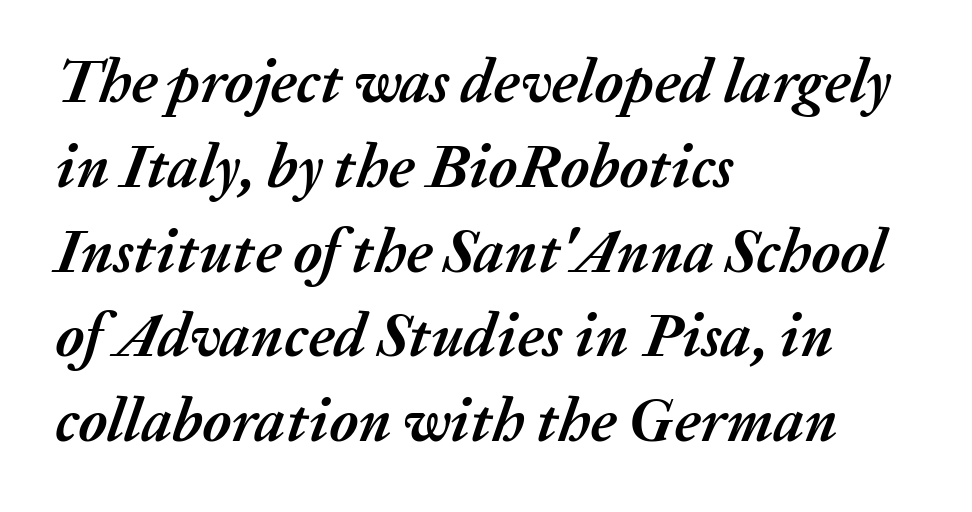
{"italic": "yes", "lean": "right", "slant_degrees": 20, "bold": "yes", "weight": "semibold", "width": "normal", "stroke_contrast": "medium", "x_height": "medium", "monospaced": "no", "underline": "no", "align": "left", "line_spacing": "normal", "line_spacing_ratio": 1.39, "letter_spacing": "normal", "letter_spacing_em": 0.0, "glyph_px": 61}
